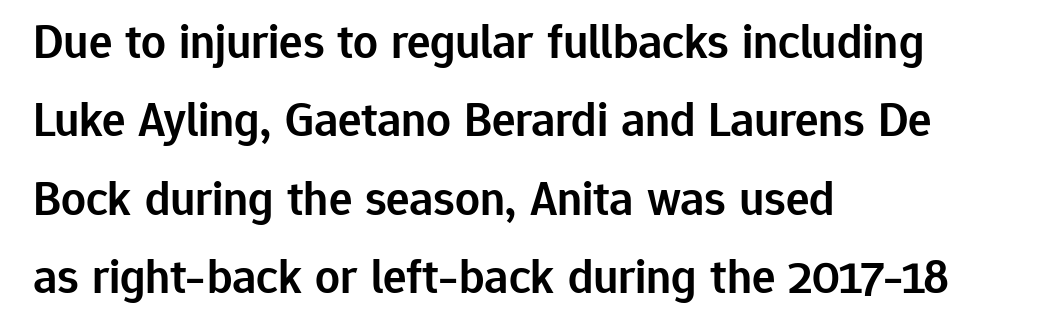
These lines sit exactly where default settings would place them. You could not count columns in this text — the font is proportionally spaced. Has an underline been added? It has not. It's the straight-up-and-down kind of type. This sample uses plain, unmodified letter spacing.
